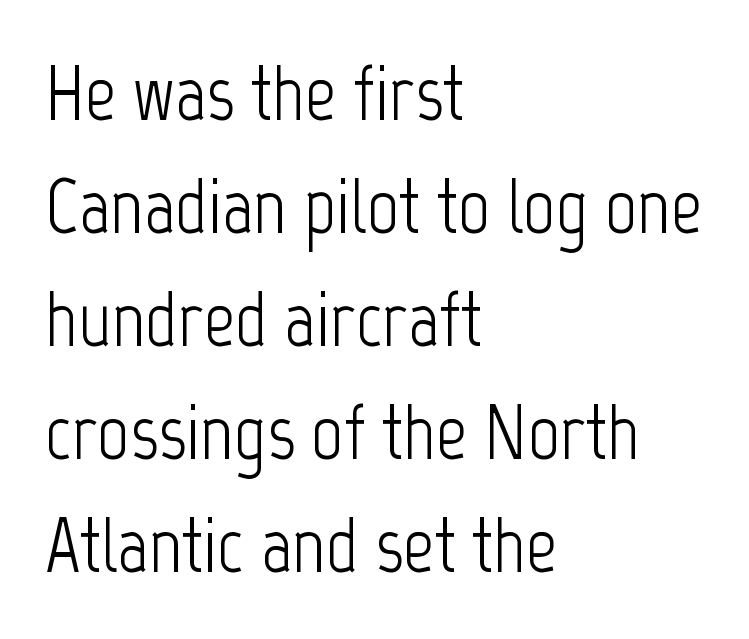
Q: Is the text bold? A: No.
Q: Is the text italic (slanted)? A: No, it is upright.
Q: Is the typeface a serif or a sans-serif typeface? A: Sans-serif.
Q: Is the text underlined? A: No.
Q: How is the paragraph aligned? A: Left-aligned.
Q: Is the spacing between letters normal or unusually wide? A: Normal.
Q: Is the spacing between lines tight, normal or loose? A: Normal.
Q: Width (condensed, normal, or wide)? A: Condensed.
Q: Stroke contrast? A: Low.
Q: x-height? A: Medium.
Q: Monospaced? A: No.
